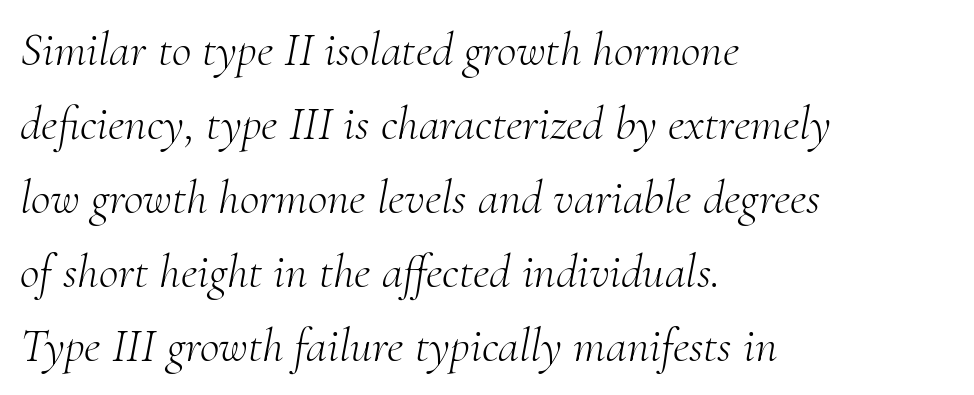
Q: Is the text bold? A: No.
Q: Is the text italic (slanted)? A: Yes, it leans right by about 10 degrees.
Q: Is the typeface a serif or a sans-serif typeface? A: Serif.
Q: Is the text underlined? A: No.
Q: How is the paragraph aligned? A: Left-aligned.
Q: Is the spacing between letters normal or unusually wide? A: Normal.
Q: Is the spacing between lines tight, normal or loose? A: Normal.
Q: Width (condensed, normal, or wide)? A: Normal.
Q: Stroke contrast? A: Medium.
Q: x-height? A: Small.
Q: Monospaced? A: No.
